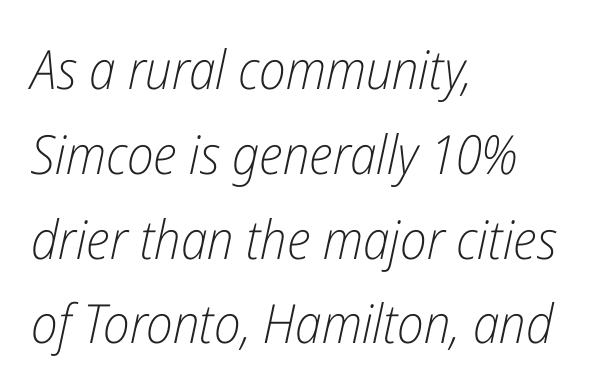
The image shows 54 px light, condensed type, italic (leaning right); set left-aligned, normal line spacing (1.57x), normal letter spacing, not underlined; low stroke contrast and a medium x-height.
